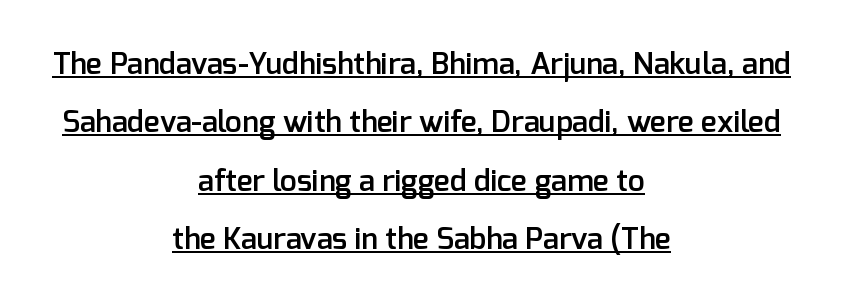
The image shows 30 px semibold sans-serif type, upright; set centered, loose line spacing (1.95x), normal letter spacing, underlined; low stroke contrast and a medium x-height.
